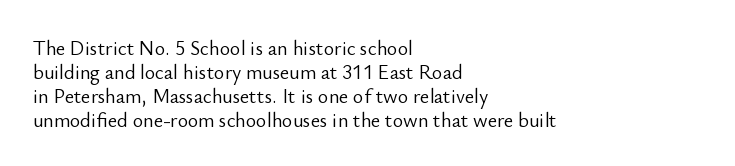
The image shows 20 px text type, upright; set left-aligned, line spacing 1.2x, normal letter spacing, not underlined.
